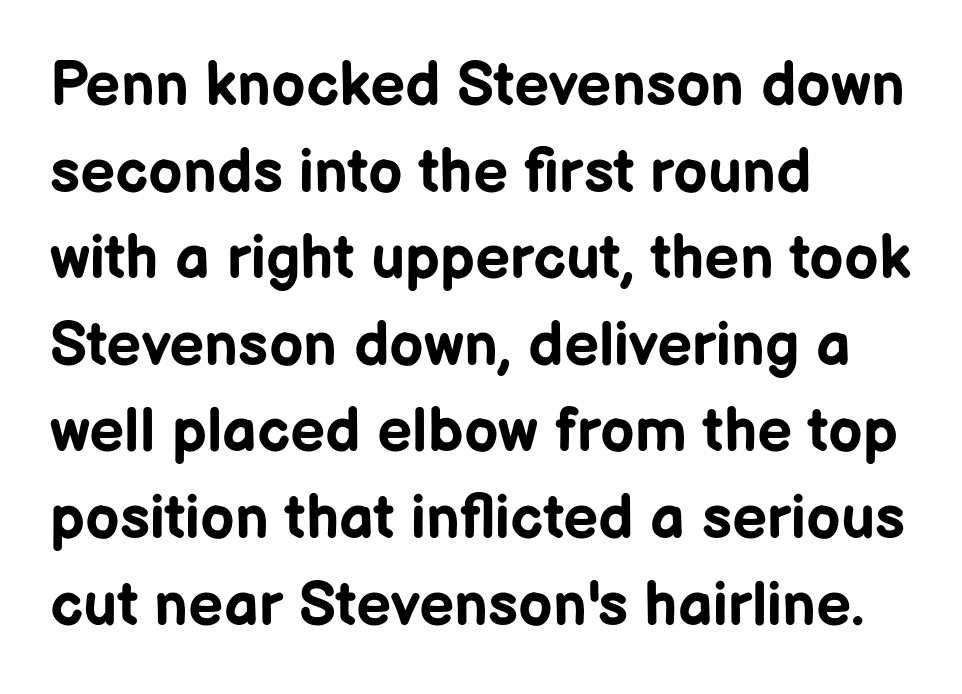
The image shows 61 px bold sans-serif type, upright; set left-aligned, normal line spacing (1.42x), normal letter spacing, not underlined; low stroke contrast and a medium x-height.
